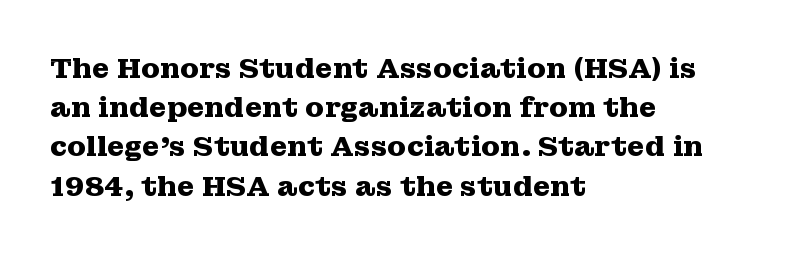
The image shows 28 px heavy, wide serif type, upright; set left-aligned, normal line spacing (1.4x), normal letter spacing, not underlined; medium stroke contrast and a medium x-height.
